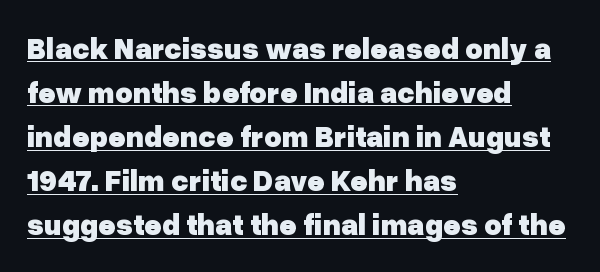
The strokes are fattened all the way to bold. Is this a fixed-width face? No — the glyphs have proportional, varying widths. No extra tracking has been applied to these lines. The glyphs in this specimen are sans serif.
